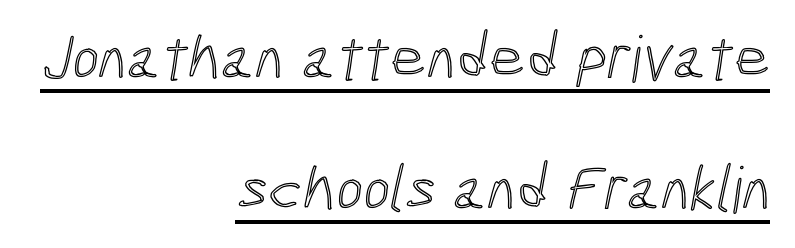
Q: Is the text underlined? A: Yes.
Q: How is the paragraph aligned? A: Right-aligned.
Q: Is the spacing between letters normal or unusually wide? A: Normal.
Q: Is the spacing between lines tight, normal or loose? A: Loose.
Q: Width (condensed, normal, or wide)? A: Condensed.
Q: x-height? A: Medium.
Q: Monospaced? A: No.
